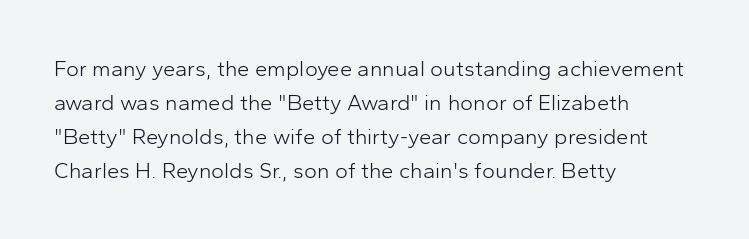
Caption: multi-line text, flush left, ragged right. Rendered with straight, roman letterforms. Beneath every word, the page is bare. Weight: not bold — regular or lighter. Nobody touched the tracking dial on this one. Vertically, the passage feels balanced, rows spaced as you'd expect.
